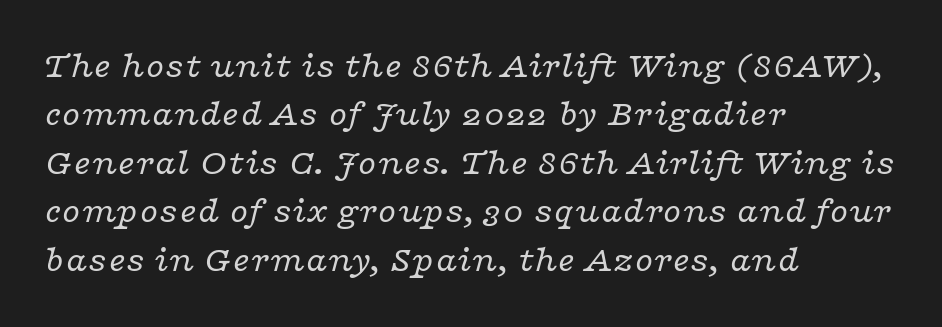
The weight would be labelled regular, book, light, or lighter still. How would I describe the line gaps? Plain and ordinary. If you drew a line through each stem, it would be angled. Has an underline been added? It has not. This sample is left-justified, so line endings fall wherever the words run out. The letters advance in unequal steps, a hallmark of proportional type.
